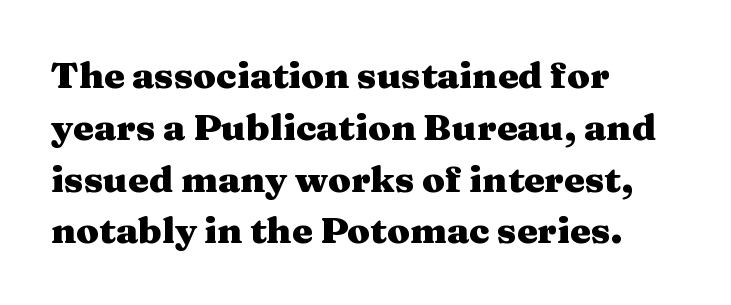
The image shows 37 px heavy, wide serif type, upright; set left-aligned, normal line spacing (1.4x), normal letter spacing, not underlined; medium stroke contrast and a medium x-height.
